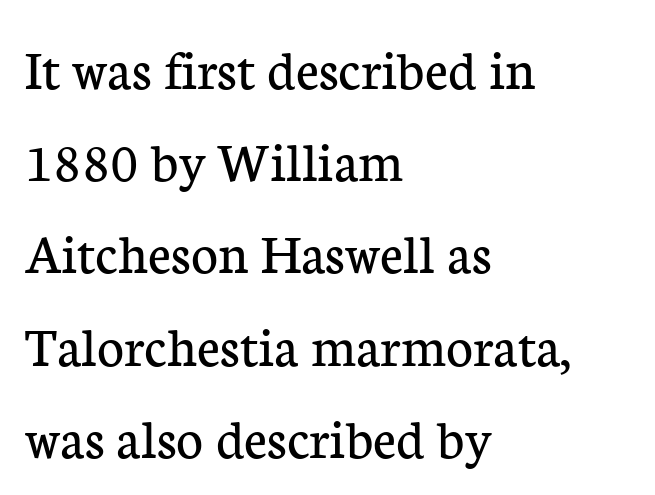
The image shows 58 px regular-weight serif type, upright; set left-aligned, normal line spacing (1.59x), normal letter spacing, not underlined; low stroke contrast and a medium x-height.
